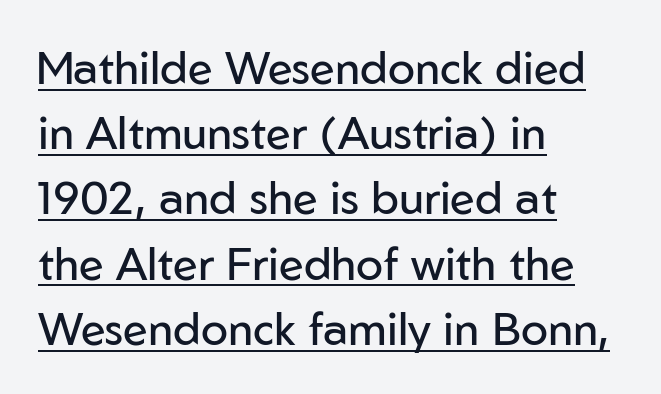
The specimen reads as upright at a glance. The face used here is proportionally spaced, like ordinary book or web type. Students, observe: this is what conventionally led text looks like. Font category for this specimen: sans-serif.
